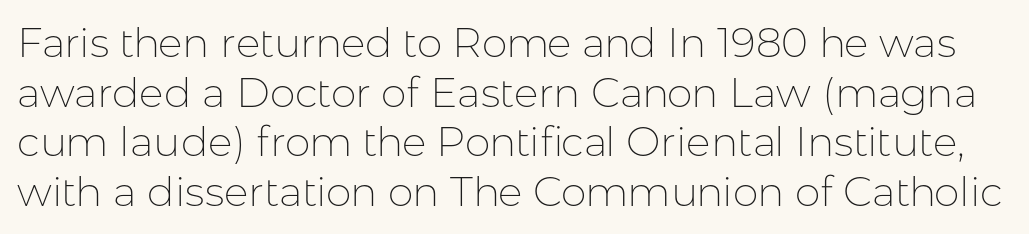
Q: Is the text bold? A: No.
Q: Is the text italic (slanted)? A: No, it is upright.
Q: Is the typeface a serif or a sans-serif typeface? A: Sans-serif.
Q: Is the text underlined? A: No.
Q: Is the spacing between letters normal or unusually wide? A: Normal.
Q: Width (condensed, normal, or wide)? A: Normal.
Q: Stroke contrast? A: Low.
Q: x-height? A: Medium.
Q: Monospaced? A: No.
